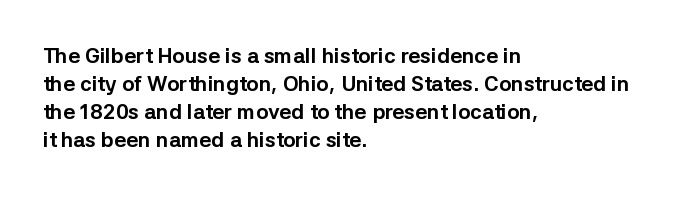
{"italic": "no", "bold": "yes", "underline": "no", "align": "left", "line_spacing": "normal", "line_spacing_ratio": 1.34, "letter_spacing": "normal", "letter_spacing_em": 0.0, "glyph_px": 21}
